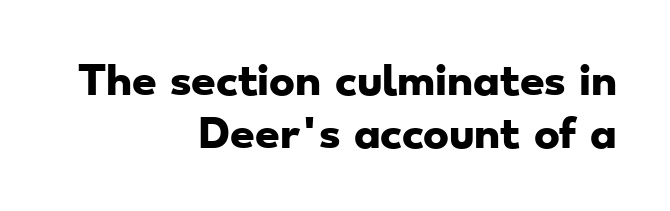
A flush-right, rag-left setting is used for this passage. This rendering features lettering with no underline. These lines sit exactly where default settings would place them. A typesetter would label this face a sans.
